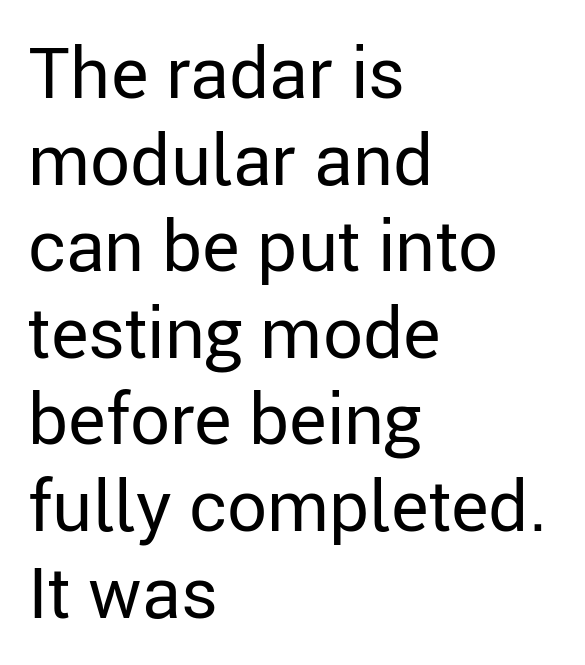
{"serif": "no", "italic": "no", "bold": "no", "weight": "regular", "width": "normal", "stroke_contrast": "low", "x_height": "medium", "monospaced": "no", "underline": "no", "align": "left", "line_spacing_ratio": 1.22, "letter_spacing": "normal", "letter_spacing_em": 0.0, "glyph_px": 71}
